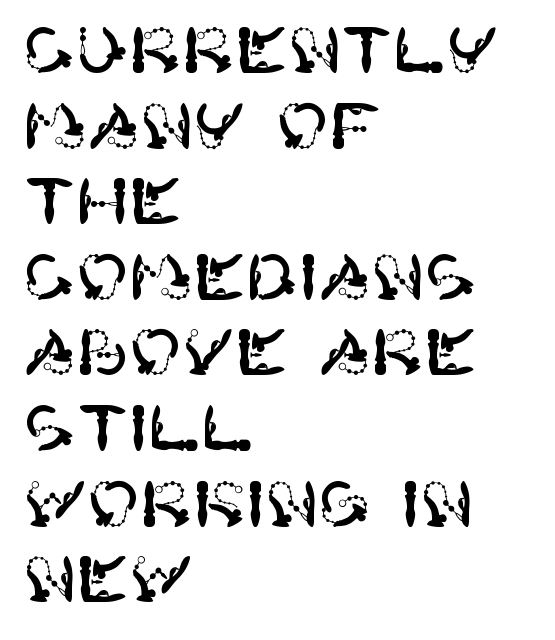
The line texture is even and compact thanks to regular tracking. The letters stand upright; this is a roman face. Rule under the text: the space is simply empty. The letters carry no serifs — their stems end cleanly without finishing strokes. Notice how the passage keeps a crisp vertical edge on the left only.
